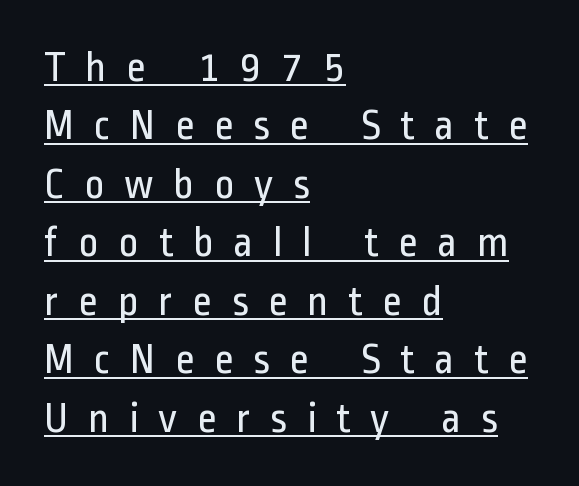
Spacing verdict: proportional, widths tailored to each character. The block of text has a typical density, with ordinary space between rows. The paragraph has a hard left edge and a soft right edge. Characters remain perfectly vertical along every line.
